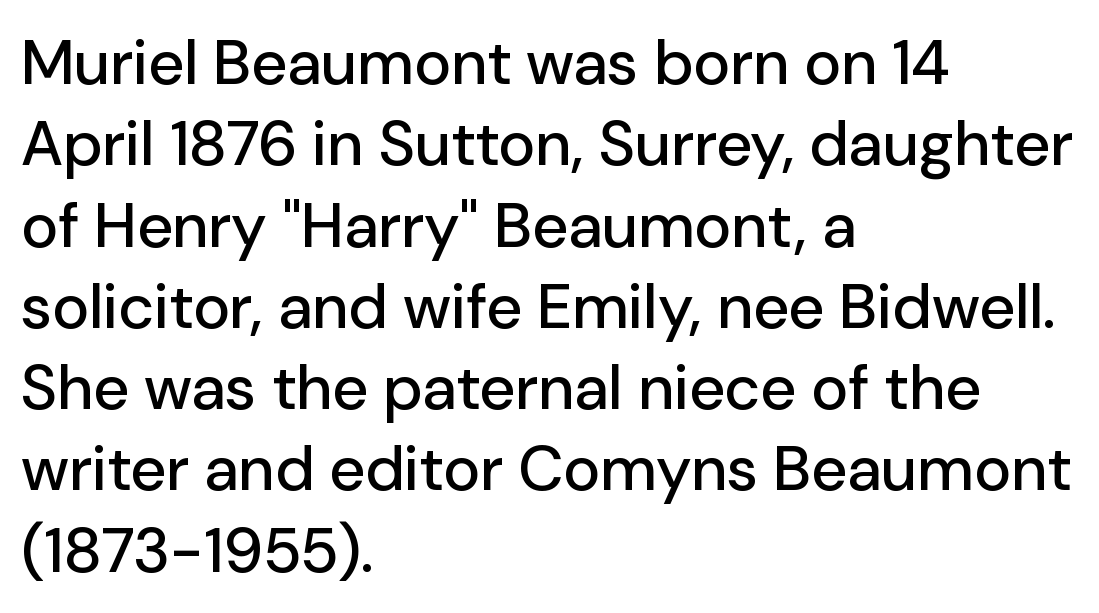
Q: Is the text italic (slanted)? A: No, it is upright.
Q: Is the typeface a serif or a sans-serif typeface? A: Sans-serif.
Q: Is the text underlined? A: No.
Q: How is the paragraph aligned? A: Left-aligned.
Q: Is the spacing between letters normal or unusually wide? A: Normal.
Q: Is the spacing between lines tight, normal or loose? A: Normal.
Q: Width (condensed, normal, or wide)? A: Normal.
Q: Stroke contrast? A: Low.
Q: x-height? A: Medium.
Q: Monospaced? A: No.
